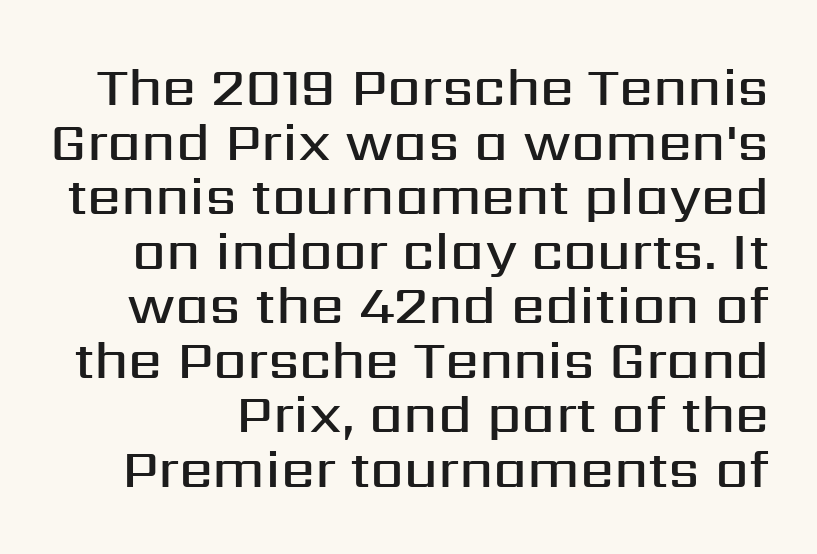
The image shows 54 px semibold sans-serif type, upright; set tight line spacing (1.01x), normal letter spacing, not underlined; medium stroke contrast and a medium x-height.
